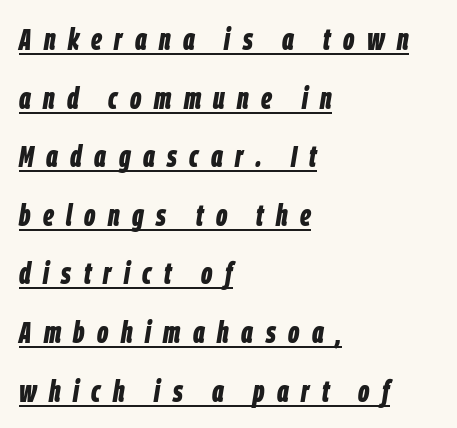
The image shows 31 px bold, condensed type, italic (leaning right); set left-aligned, line spacing 1.89x, unusually wide letter spacing (+0.4 em), underlined; low stroke contrast and a large x-height.
